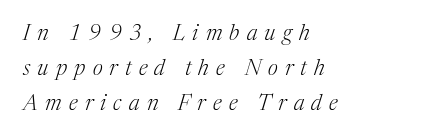
What stands out about the letter spacing? Its width — letters are far apart. Reading down the column, the eye jumps a familiar distance to each next line. Bold? No — there's no thickening of the strokes. Clear beneath every line of the passage.
